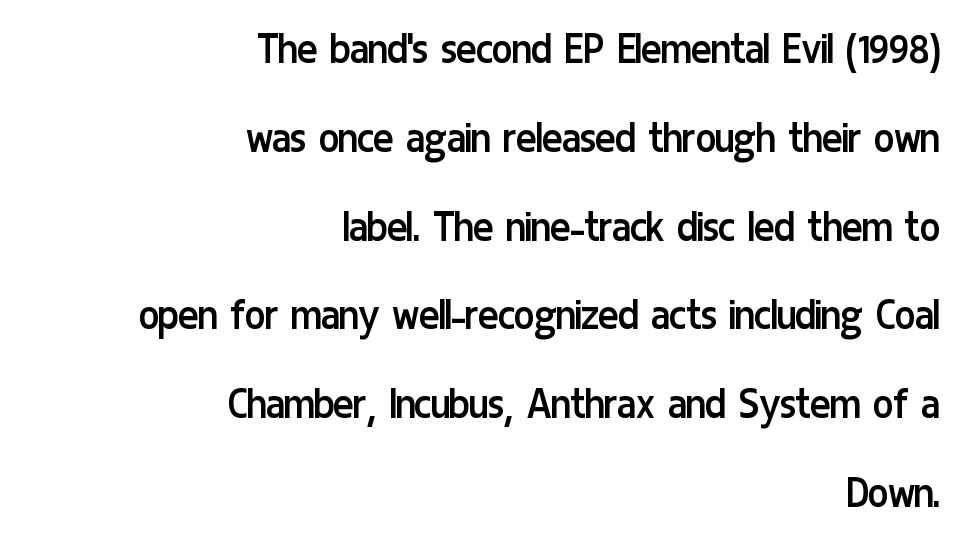
{"serif": "no", "italic": "no", "bold": "no", "weight": "regular", "width": "condensed", "stroke_contrast": "low", "x_height": "medium", "monospaced": "no", "underline": "no", "align": "right", "line_spacing_ratio": 1.85, "letter_spacing": "normal", "letter_spacing_em": 0.0, "glyph_px": 48}
